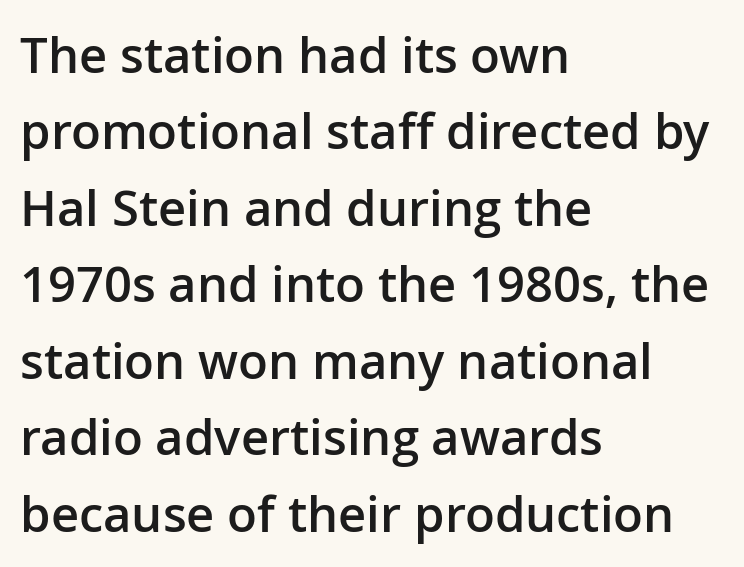
The image shows 49 px semibold sans-serif type, upright; set left-aligned, normal line spacing (1.56x), normal letter spacing, not underlined; low stroke contrast and a medium x-height.
